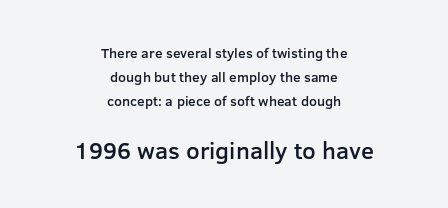
Q: Is the text bold? A: Semi-bold.
Q: Is the text italic (slanted)? A: No, it is upright.
Q: Is the text underlined? A: No.
Q: How is the paragraph aligned? A: Centered.
Q: Is the spacing between letters normal or unusually wide? A: Normal.
Q: Is the spacing between lines tight, normal or loose? A: Normal.
Q: Which block of text is set in a larger size, the first (top) or the second (bottom)? A: The second (bottom) one.
